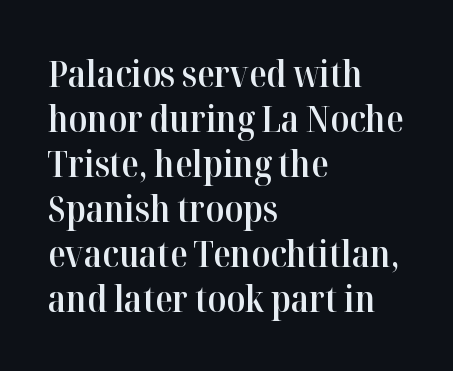
The image shows 36 px semibold serif type, upright; set left-aligned, normal line spacing (1.25x), normal letter spacing, not underlined; high stroke contrast and a medium x-height.
